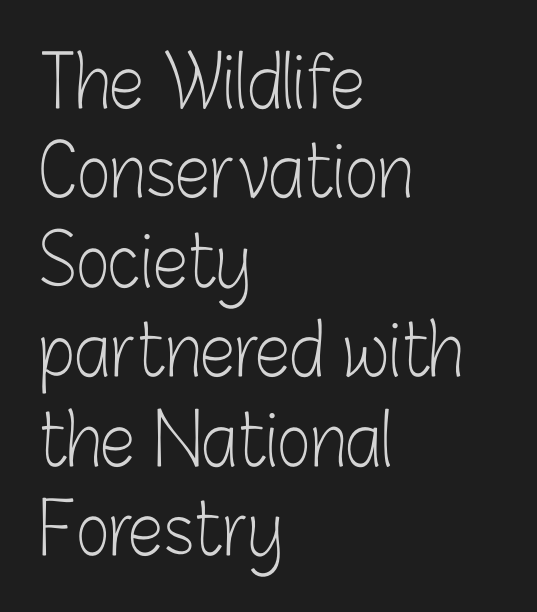
The image shows 71 px light, condensed sans-serif type, upright; set left-aligned, normal line spacing (1.26x), normal letter spacing, not underlined; low stroke contrast and a medium x-height.
